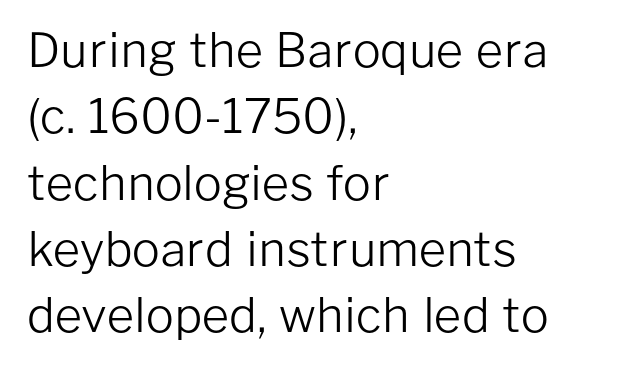
{"serif": "no", "italic": "no", "bold": "no", "weight": "light", "width": "normal", "stroke_contrast": "low", "x_height": "medium", "monospaced": "no", "underline": "no", "align": "left", "line_spacing": "normal", "line_spacing_ratio": 1.41, "letter_spacing": "normal", "letter_spacing_em": 0.0, "glyph_px": 47}
